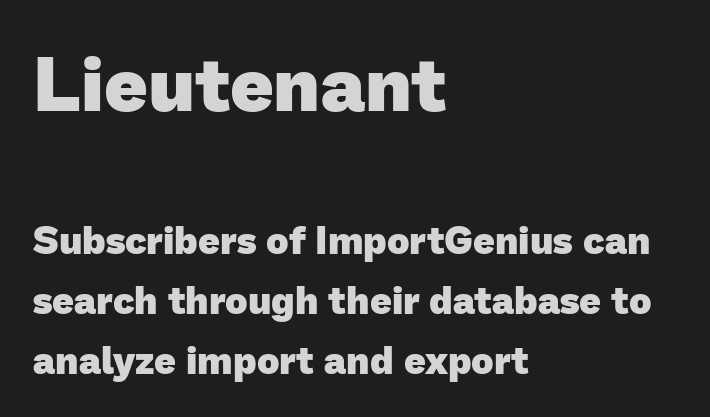
Between these two stacked blocks, the higher one wins on size. The passage shown has conventional tracking throughout. A classic flush-left, rag-right setting is used for this passage. Heavy-handed strokes throughout: this text is bold. Think of a printed novel: that variable character pitch is what you see here.
